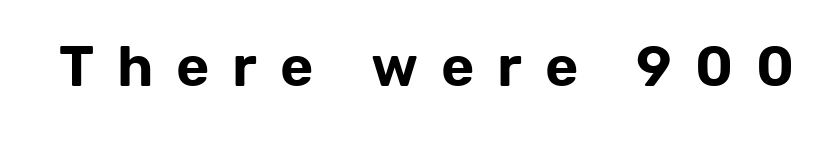
The passage shown is not underscored anywhere. Nope, no serifs anywhere on these letters. These lines have a slow, spaced-out rhythm from letter to letter. The face used here is proportionally spaced, like ordinary book or web type. The lettering holds an erect, upright posture throughout.
